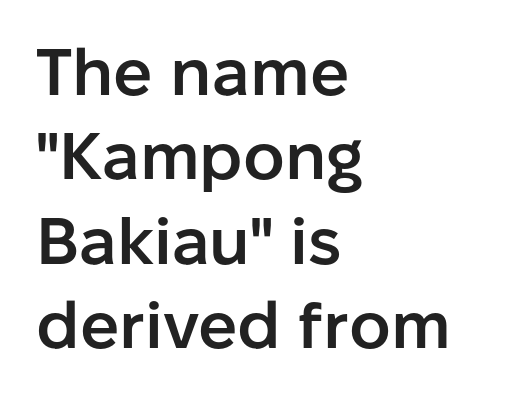
{"serif": "no", "italic": "no", "bold": "semi", "weight": "semibold", "width": "normal", "stroke_contrast": "low", "x_height": "medium", "monospaced": "no", "underline": "no", "align": "left", "line_spacing": "normal", "line_spacing_ratio": 1.3, "letter_spacing": "normal", "letter_spacing_em": 0.0, "glyph_px": 65}
